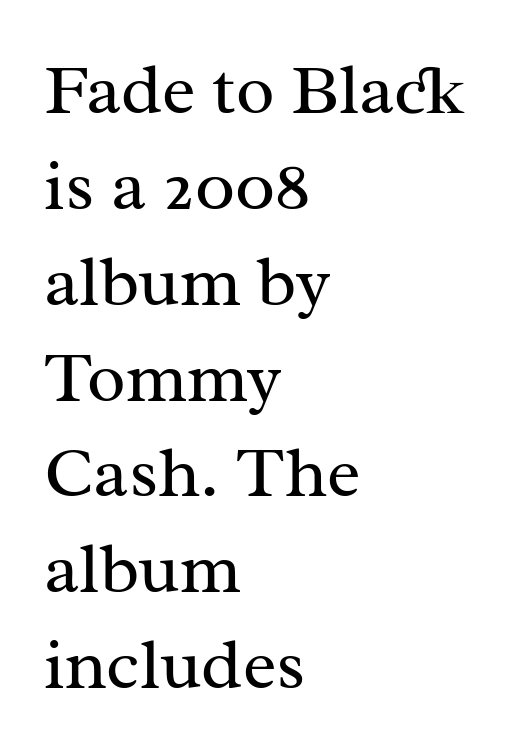
The image shows 71 px regular-weight serif type, upright; set left-aligned, normal line spacing (1.35x), normal letter spacing, not underlined; medium stroke contrast and a medium x-height.
